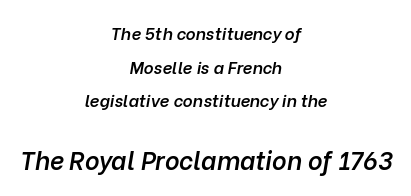
{"italic": "yes", "lean": "right", "slant_degrees": 10, "bold": "semi", "underline": "no", "align": "center", "line_spacing": "loose", "line_spacing_ratio": 1.98, "letter_spacing": "normal", "letter_spacing_em": 0.0, "larger_block": "second", "size_ratio": 1.47, "glyph_px": 25}
